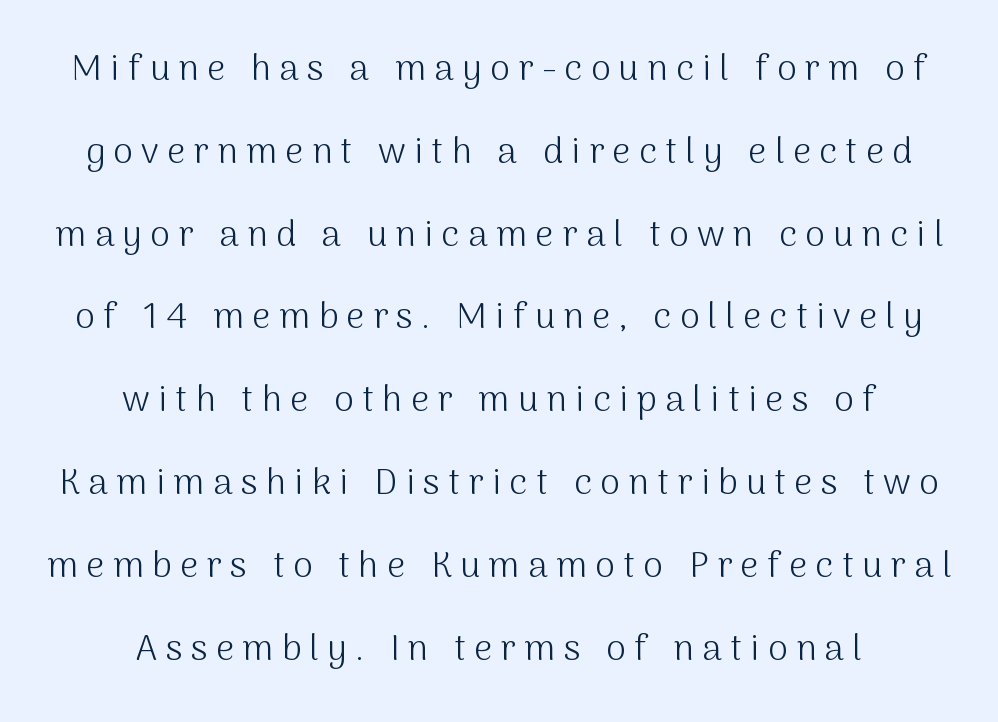
{"serif": "no", "italic": "no", "bold": "no", "weight": "light", "width": "normal", "stroke_contrast": "medium", "x_height": "medium", "monospaced": "no", "underline": "no", "align": "center", "line_spacing": "loose", "line_spacing_ratio": 2.3, "letter_spacing": "wide", "letter_spacing_em": 0.23, "glyph_px": 36}
